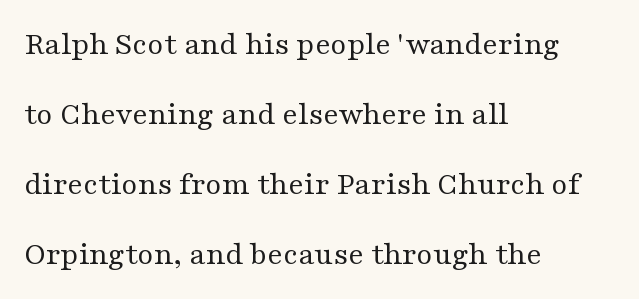
The image shows 33 px regular-weight, wide serif type, upright; set left-aligned, loose line spacing (2.12x), normal letter spacing, not underlined; medium stroke contrast and a medium x-height.
